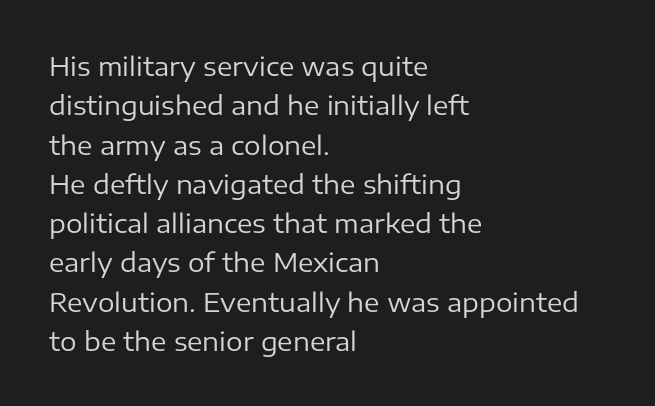
Q: Is the text bold? A: No.
Q: Is the text italic (slanted)? A: No, it is upright.
Q: Is the text underlined? A: No.
Q: How is the paragraph aligned? A: Left-aligned.
Q: Is the spacing between letters normal or unusually wide? A: Normal.
Q: Is the spacing between lines tight, normal or loose? A: Normal.
